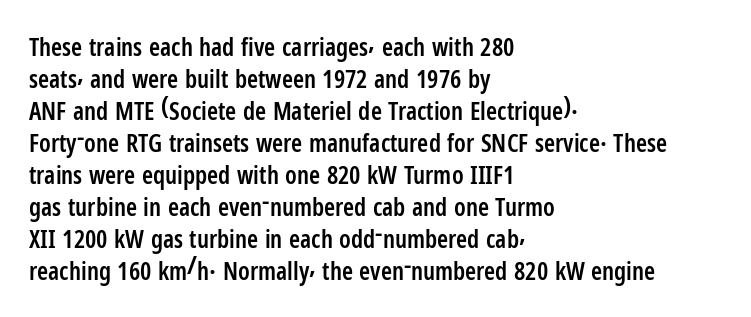
The image shows 25 px text type, upright; set left-aligned, normal line spacing (1.28x), normal letter spacing, not underlined.
